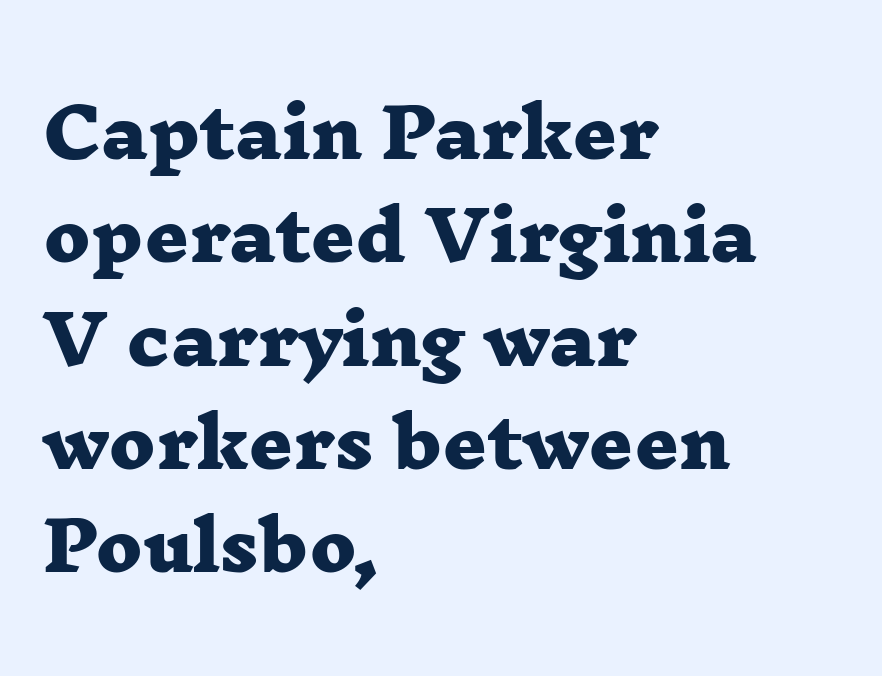
The image shows 68 px heavy, wide serif type; set left-aligned, normal line spacing (1.52x), normal letter spacing, not underlined; low stroke contrast and a medium x-height.
